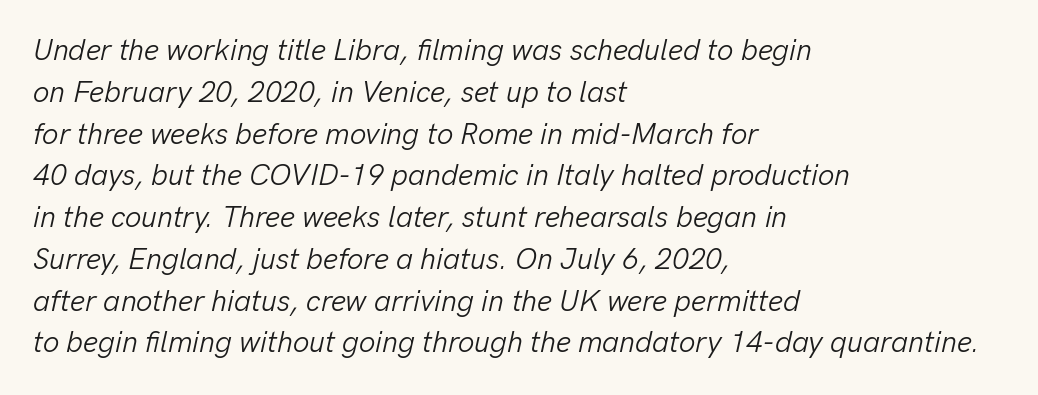
{"italic": "yes", "lean": "right", "slant_degrees": 13, "bold": "no", "weight": "light", "width": "normal", "stroke_contrast": "low", "x_height": "medium", "monospaced": "no", "underline": "no", "align": "left", "line_spacing": "normal", "line_spacing_ratio": 1.44, "letter_spacing": "normal", "letter_spacing_em": 0.0, "glyph_px": 29}
